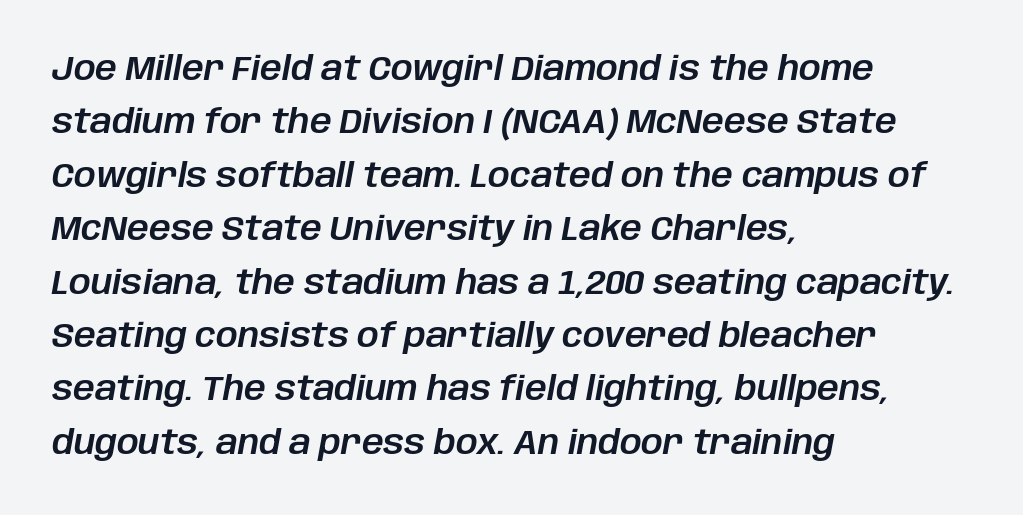
Reading down the column, the eye jumps a familiar distance to each next line. This sample has the flowing, uneven cadence of proportional lettering. Bare-footed words on every line. Which margin do the lines hug? The left one — the right edge is uneven. Observe the lean: these are italic letterforms.
